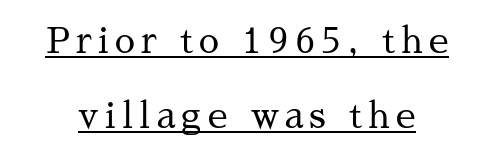
Serifs: yes, visible at the terminals of the letterforms. The typesetter has applied underlining to the passage shown. Students, observe: this is what heavily led, spacious text looks like. This sample has the flowing, uneven cadence of proportional lettering. The typesetting does not lean heavy: it is not bold.
